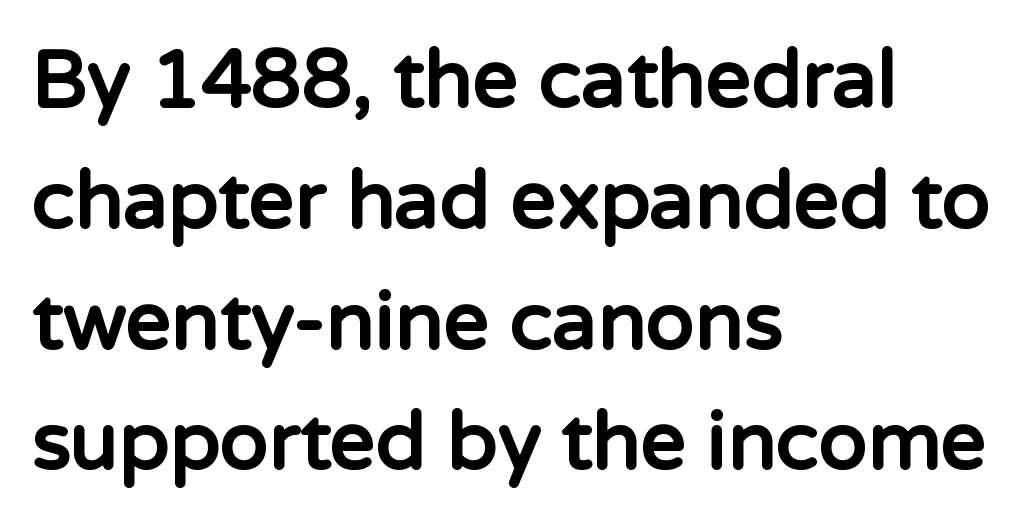
Q: Is the text bold? A: Yes.
Q: Is the text italic (slanted)? A: No, it is upright.
Q: Is the typeface a serif or a sans-serif typeface? A: Sans-serif.
Q: Is the text underlined? A: No.
Q: How is the paragraph aligned? A: Left-aligned.
Q: Is the spacing between letters normal or unusually wide? A: Normal.
Q: Is the spacing between lines tight, normal or loose? A: Normal.
Q: Width (condensed, normal, or wide)? A: Normal.
Q: Stroke contrast? A: Low.
Q: x-height? A: Medium.
Q: Monospaced? A: No.
